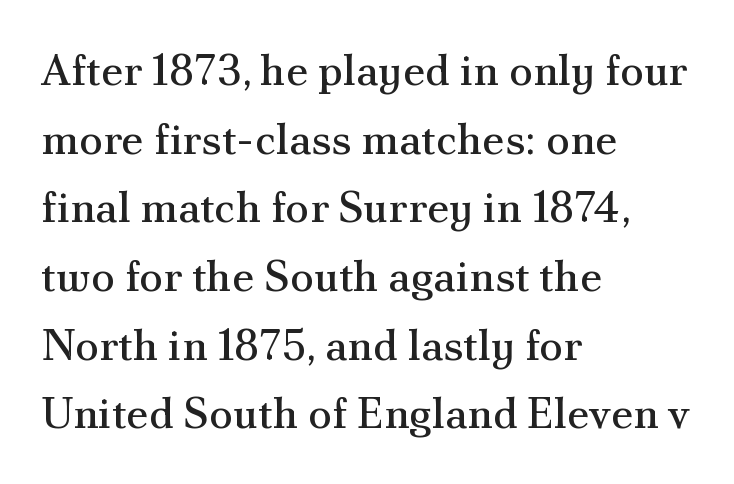
{"serif": "yes", "italic": "no", "bold": "no", "weight": "regular", "width": "normal", "stroke_contrast": "medium", "x_height": "small", "monospaced": "no", "underline": "no", "align": "left", "line_spacing": "normal", "line_spacing_ratio": 1.56, "letter_spacing": "normal", "letter_spacing_em": 0.0, "glyph_px": 44}
